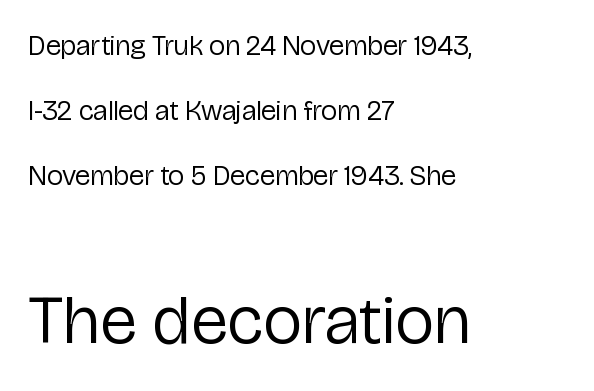
Q: Is the text bold? A: No.
Q: Is the text italic (slanted)? A: No, it is upright.
Q: Is the typeface a serif or a sans-serif typeface? A: Sans-serif.
Q: Is the text underlined? A: No.
Q: How is the paragraph aligned? A: Left-aligned.
Q: Is the spacing between letters normal or unusually wide? A: Normal.
Q: Is the spacing between lines tight, normal or loose? A: Loose.
Q: Which block of text is set in a larger size, the first (top) or the second (bottom)? A: The second (bottom) one.
Q: Width (condensed, normal, or wide)? A: Normal.
Q: Stroke contrast? A: Low.
Q: x-height? A: Medium.
Q: Monospaced? A: No.
